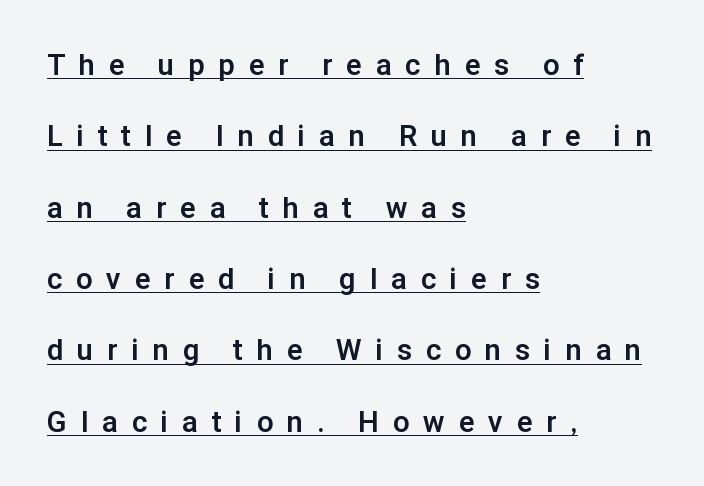
{"serif": "no", "italic": "no", "bold": "yes", "weight": "bold", "width": "normal", "stroke_contrast": "low", "x_height": "medium", "monospaced": "no", "underline": "yes", "align": "left", "line_spacing": "loose", "line_spacing_ratio": 2.46, "letter_spacing": "wide", "letter_spacing_em": 0.49, "glyph_px": 29}
